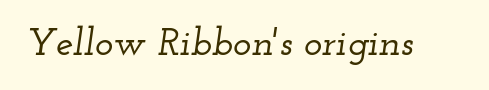
The letters carry serifs — small finishing strokes at the ends of their stems. The space directly below the letters is spotless. These lines are rendered in a variable-pitch font. These lines were composed using italics. Here the glyphs are tracked normally, forming tight word shapes.
